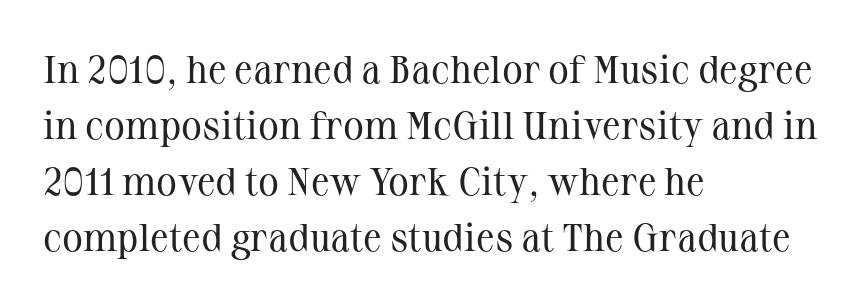
Every stem runs plumb, perpendicular to the baseline. Heft: none added — not bold. Think of a printed novel: that variable character pitch is what you see here. Regarding leading, the lines here are spaced in the standard way. Left-aligned paragraph, ragged on the right.
